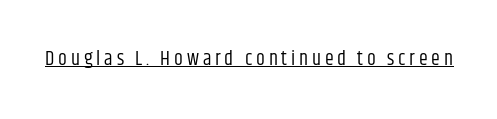
The image shows 20 px text type, upright; set underlined.
